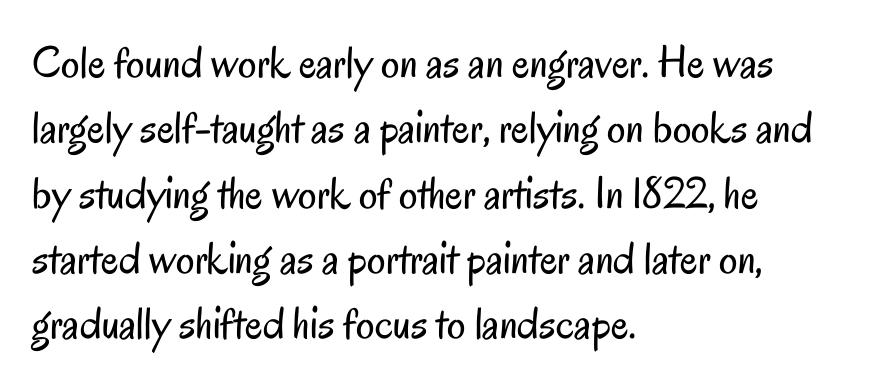
The image shows 46 px regular-weight, condensed sans-serif type, upright; set left-aligned, normal line spacing (1.42x), normal letter spacing, not underlined; low stroke contrast and a small x-height.
